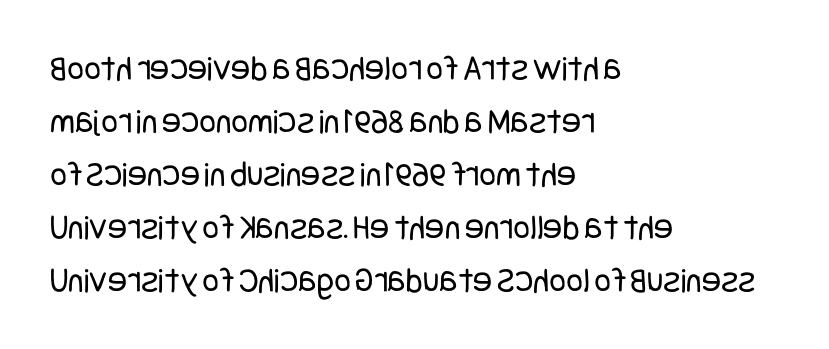
The image shows 36 px regular-weight, condensed sans-serif type, upright; set left-aligned, normal line spacing (1.47x), normal letter spacing, not underlined; low stroke contrast and a large x-height.
